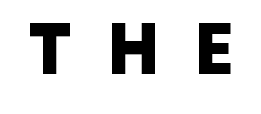
{"serif": "no", "width": "normal", "stroke_contrast": "low", "x_height": "large", "monospaced": "no", "underline": "no", "letter_spacing": "wide", "letter_spacing_em": 0.49, "glyph_px": 68}
